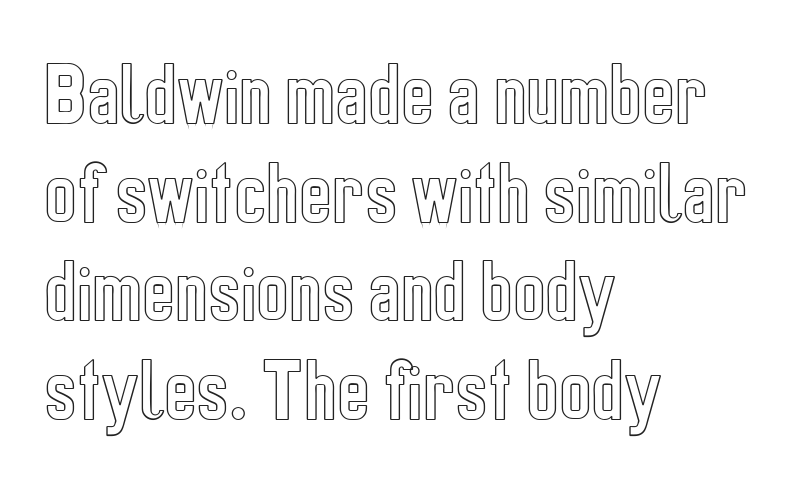
The image shows 69 px condensed type, upright; set left-aligned, normal line spacing (1.43x), normal letter spacing, not underlined; a medium x-height.
